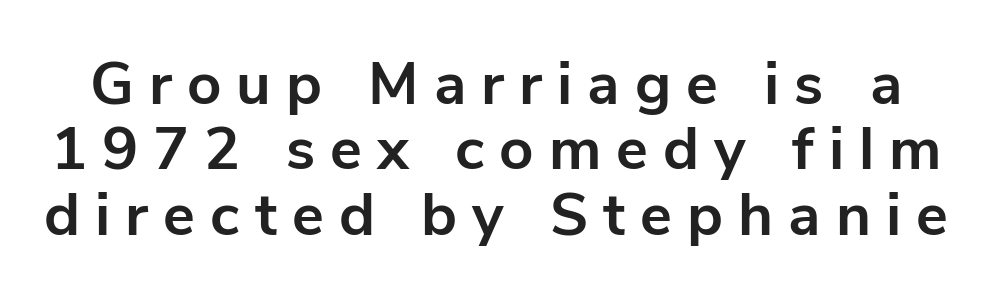
The image shows 60 px bold sans-serif type, upright; set tight line spacing (1.09x), unusually wide letter spacing (+0.25 em), not underlined; low stroke contrast and a medium x-height.
